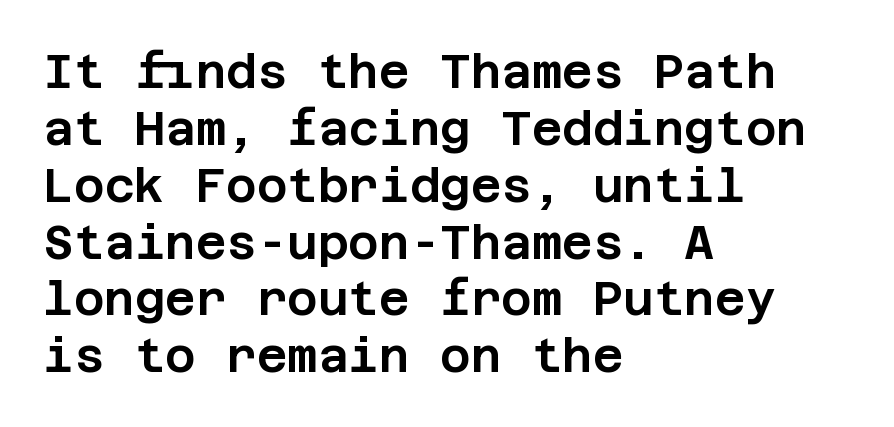
Q: Is the text italic (slanted)? A: No, it is upright.
Q: Is the typeface a serif or a sans-serif typeface? A: Sans-serif.
Q: Is the text underlined? A: No.
Q: How is the paragraph aligned? A: Left-aligned.
Q: Is the spacing between letters normal or unusually wide? A: Normal.
Q: Width (condensed, normal, or wide)? A: Normal.
Q: Stroke contrast? A: Low.
Q: x-height? A: Large.
